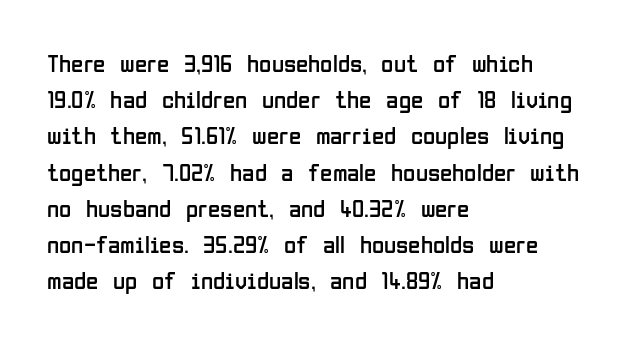
The cut favours lightness, reaching ordinary text weight at its darkest. Left-aligned paragraph, ragged on the right. There is no visible air inserted between adjacent glyphs. Has an underline been added? It has not. Upright lettering throughout. Leading matches the norm, producing a regular column.
